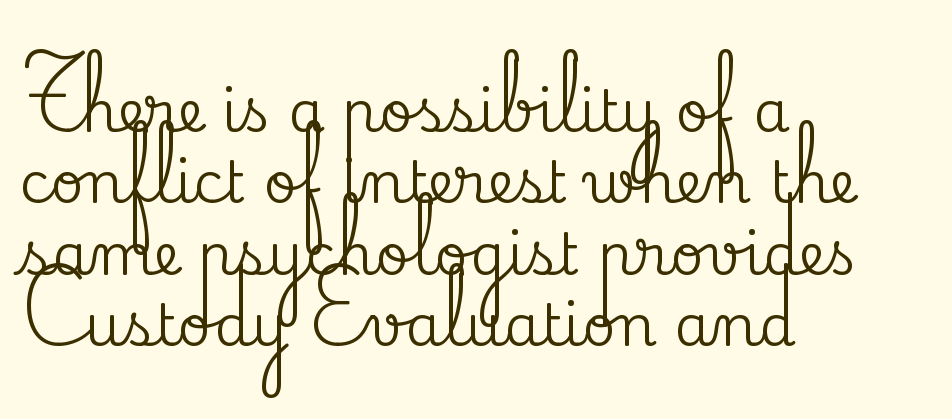
Q: Is the text italic (slanted)? A: No, it is upright.
Q: Is the typeface a serif or a sans-serif typeface? A: Serif.
Q: Is the text underlined? A: No.
Q: How is the paragraph aligned? A: Left-aligned.
Q: Is the spacing between letters normal or unusually wide? A: Normal.
Q: Width (condensed, normal, or wide)? A: Normal.
Q: Stroke contrast? A: Medium.
Q: x-height? A: Small.
Q: Monospaced? A: No.
